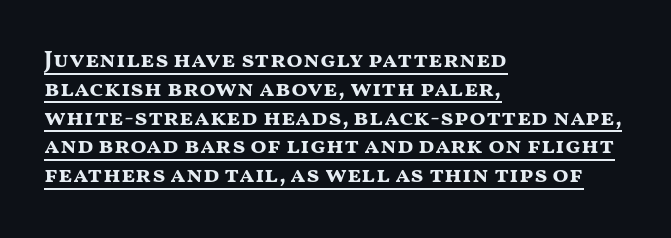
{"italic": "no", "bold": "yes", "underline": "yes", "align": "left", "line_spacing_ratio": 1.2, "letter_spacing": "normal", "letter_spacing_em": 0.0, "glyph_px": 24}
